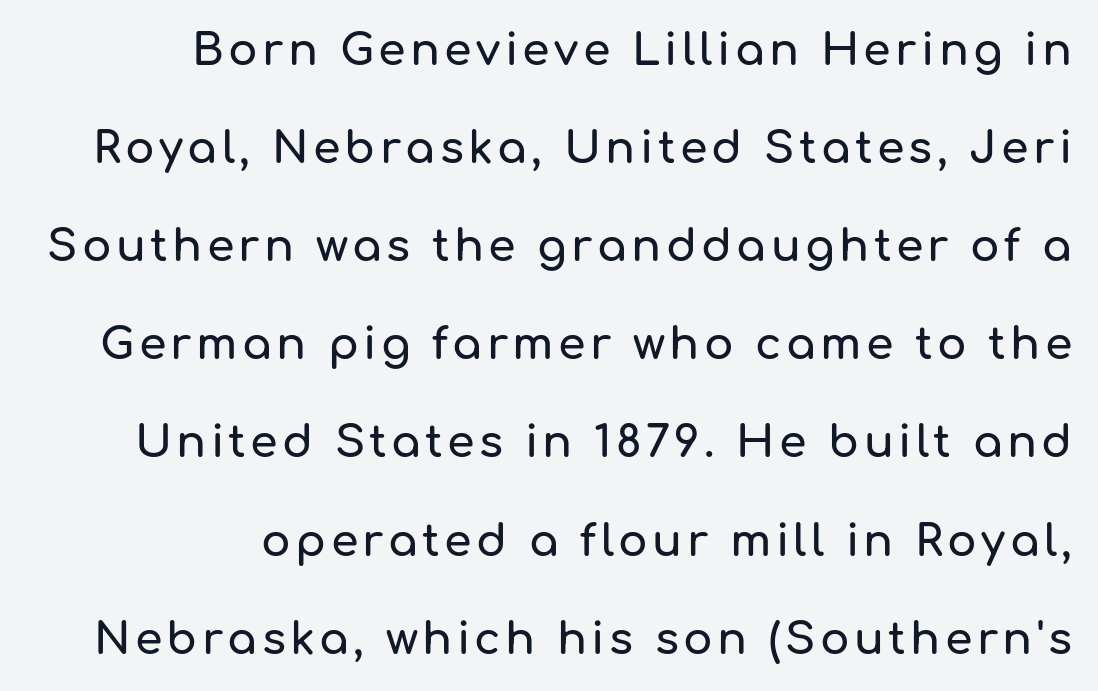
Q: Is the text italic (slanted)? A: No, it is upright.
Q: Is the typeface a serif or a sans-serif typeface? A: Sans-serif.
Q: Is the text underlined? A: No.
Q: How is the paragraph aligned? A: Right-aligned.
Q: Is the spacing between lines tight, normal or loose? A: Loose.
Q: Width (condensed, normal, or wide)? A: Normal.
Q: Stroke contrast? A: Low.
Q: x-height? A: Medium.
Q: Monospaced? A: No.
